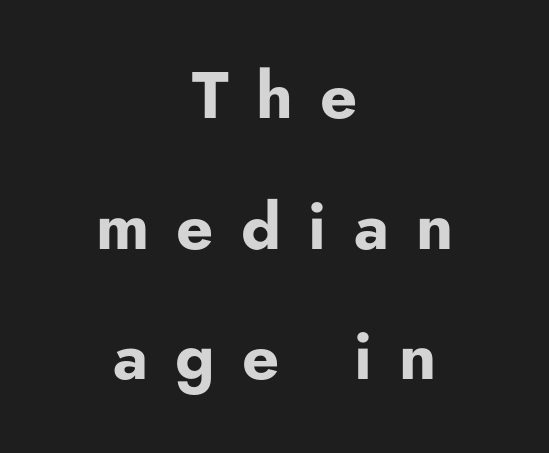
The image shows 65 px bold sans-serif type, upright; set centered, loose line spacing (2.01x), unusually wide letter spacing (+0.42 em), not underlined; low stroke contrast and a small x-height.
